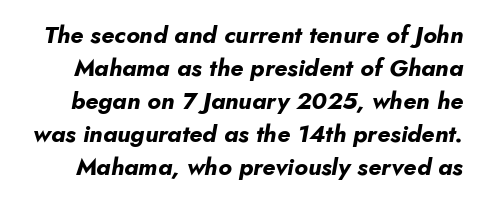
The image shows 24 px bold type, italic (leaning right); set normal line spacing (1.37x), normal letter spacing, not underlined.
